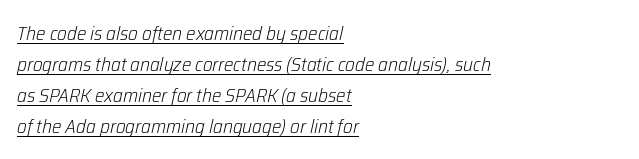
Tracking value appears to be zero — textbook default spacing. A typesetter would mark this as italic. Underlined type. These glyphs show unthickened strokes, regular width or finer.
